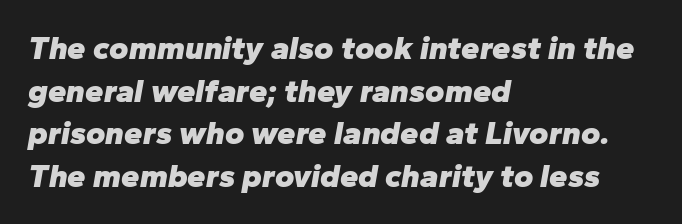
The image shows 33 px heavy type, italic (leaning right); set left-aligned, normal line spacing (1.29x), normal letter spacing, not underlined; low stroke contrast and a medium x-height.
